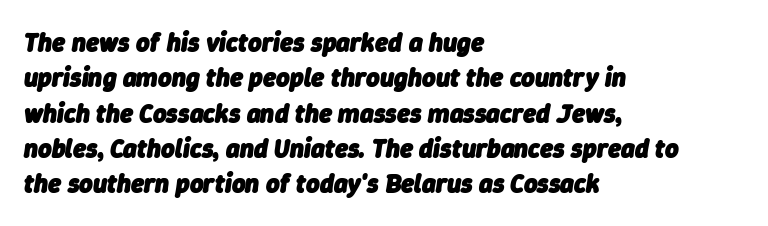
The image shows 26 px bold type, italic (leaning right); set left-aligned, normal line spacing (1.36x), normal letter spacing, not underlined.
